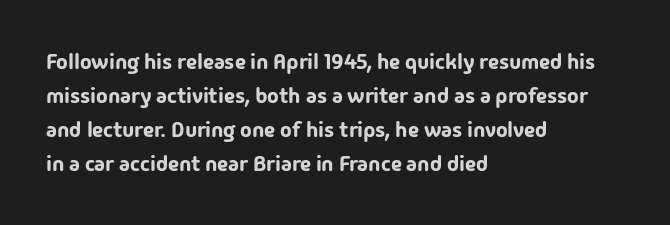
{"italic": "no", "underline": "no", "align": "left", "line_spacing": "normal", "line_spacing_ratio": 1.55, "letter_spacing": "normal", "letter_spacing_em": 0.0, "glyph_px": 22}
